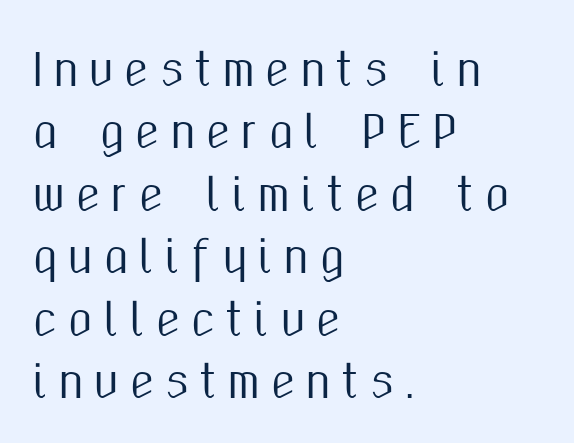
Q: Is the text italic (slanted)? A: No, it is upright.
Q: Is the typeface a serif or a sans-serif typeface? A: Sans-serif.
Q: Is the text underlined? A: No.
Q: How is the paragraph aligned? A: Left-aligned.
Q: Is the spacing between letters normal or unusually wide? A: Unusually wide.
Q: Is the spacing between lines tight, normal or loose? A: Normal.
Q: Width (condensed, normal, or wide)? A: Condensed.
Q: Stroke contrast? A: Medium.
Q: x-height? A: Medium.
Q: Monospaced? A: No.
